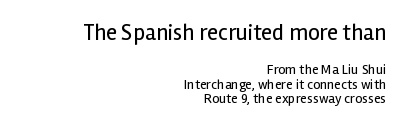
The line-height multiplier appears low, near solid setting. Stem width sits at or under what a default text font uses. The paragraph has a hard right edge and a soft left edge. The space beneath each line is pristine and unruled.
